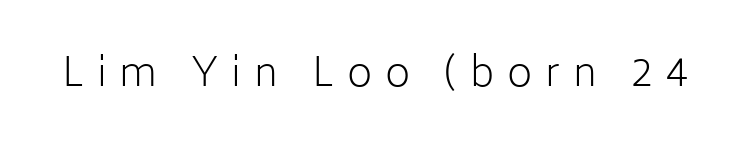
{"serif": "no", "italic": "no", "bold": "no", "weight": "light", "width": "normal", "stroke_contrast": "low", "x_height": "medium", "monospaced": "no", "underline": "no", "letter_spacing": "wide", "letter_spacing_em": 0.33, "glyph_px": 39}
